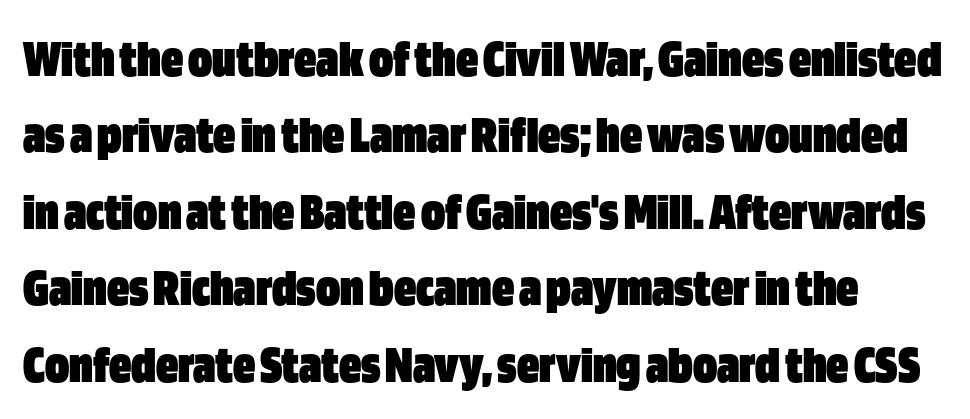
Q: Is the text bold? A: Yes.
Q: Is the text italic (slanted)? A: No, it is upright.
Q: Is the typeface a serif or a sans-serif typeface? A: Sans-serif.
Q: Is the text underlined? A: No.
Q: Is the spacing between letters normal or unusually wide? A: Normal.
Q: Is the spacing between lines tight, normal or loose? A: Normal.
Q: Width (condensed, normal, or wide)? A: Condensed.
Q: Stroke contrast? A: Low.
Q: x-height? A: Large.
Q: Monospaced? A: No.
